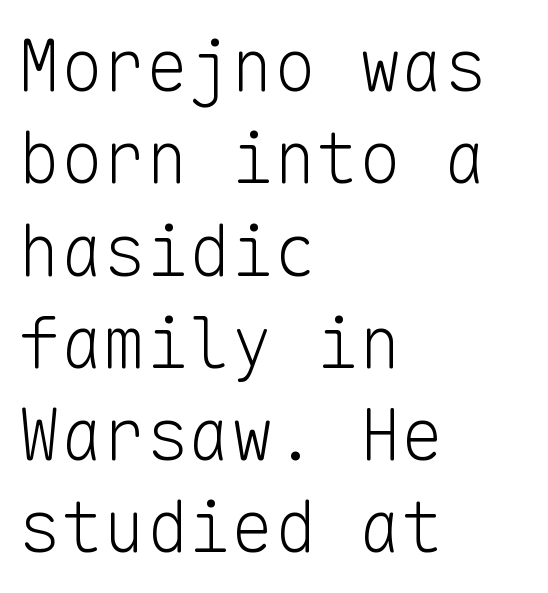
Every stem runs plumb, perpendicular to the baseline. Stroke mass is kept to a normal reading level or below. Monospaced: the letters line up in strict vertical columns. Whoever set this chose a conventional vertical rhythm. Clear beneath every line of the passage.
